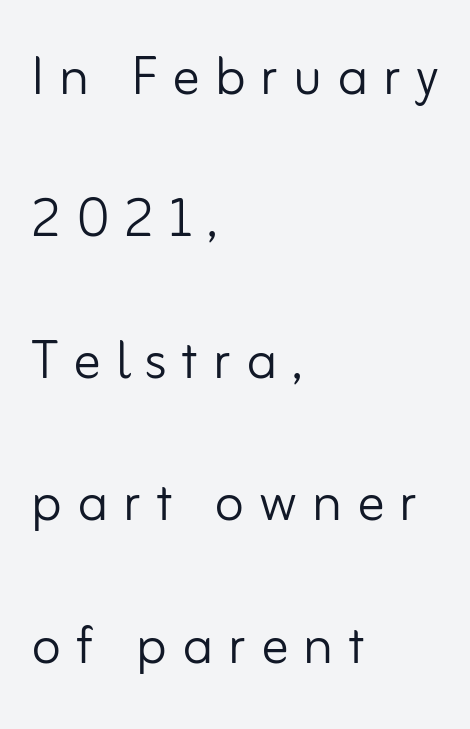
{"serif": "no", "italic": "no", "bold": "no", "weight": "light", "width": "normal", "stroke_contrast": "low", "x_height": "small", "monospaced": "no", "underline": "no", "align": "left", "line_spacing": "loose", "line_spacing_ratio": 2.06, "letter_spacing": "wide", "letter_spacing_em": 0.21, "glyph_px": 69}
